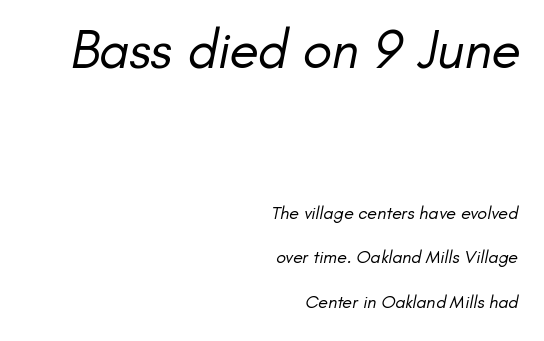
The image shows 54 px regular-weight sans-serif type; set right-aligned, loose line spacing (2.49x), normal letter spacing, not underlined; the first (top) block is 3.0x larger; low stroke contrast and a small x-height.
